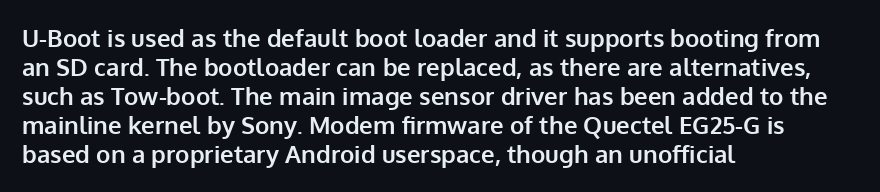
Q: Is the text bold? A: Yes.
Q: Is the text italic (slanted)? A: No, it is upright.
Q: Is the text underlined? A: No.
Q: How is the paragraph aligned? A: Left-aligned.
Q: Is the spacing between letters normal or unusually wide? A: Normal.
